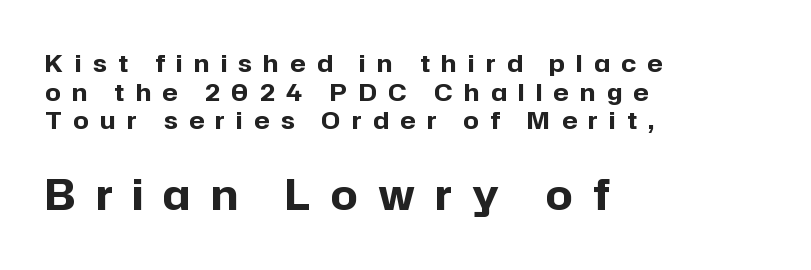
Q: Is the text bold? A: Yes.
Q: Is the text italic (slanted)? A: No, it is upright.
Q: Is the typeface a serif or a sans-serif typeface? A: Sans-serif.
Q: Is the text underlined? A: No.
Q: How is the paragraph aligned? A: Left-aligned.
Q: Is the spacing between letters normal or unusually wide? A: Unusually wide.
Q: Which block of text is set in a larger size, the first (top) or the second (bottom)? A: The second (bottom) one.
Q: Width (condensed, normal, or wide)? A: Normal.
Q: Stroke contrast? A: Low.
Q: x-height? A: Medium.
Q: Monospaced? A: No.
